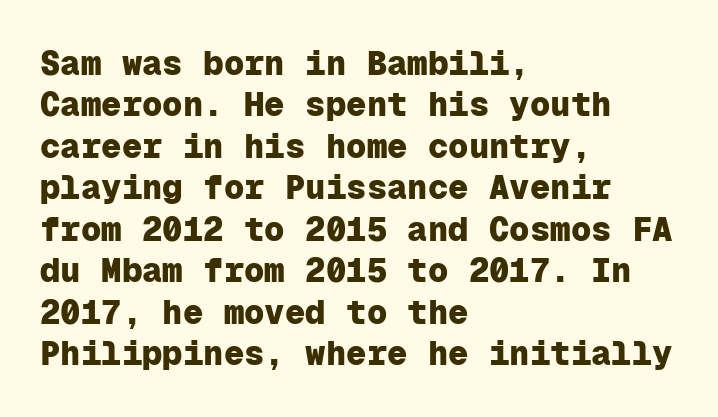
Compared with an ordinary text face, these strokes are far heavier — a full bold. The designer went with a sans here, leaving each stem footless. Line beginnings align vertically; line endings do not. The passage shown is typed in a monospace face where columns stay perfectly aligned. The passage shown is not underscored anywhere. Observe the ordinary spacing: letters are neighbours, not strangers.
